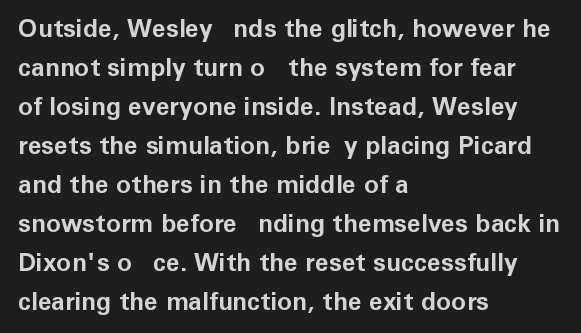
{"italic": "no", "bold": "yes", "underline": "no", "align": "left", "line_spacing": "normal", "line_spacing_ratio": 1.56, "letter_spacing": "normal", "letter_spacing_em": 0.0, "glyph_px": 25}
